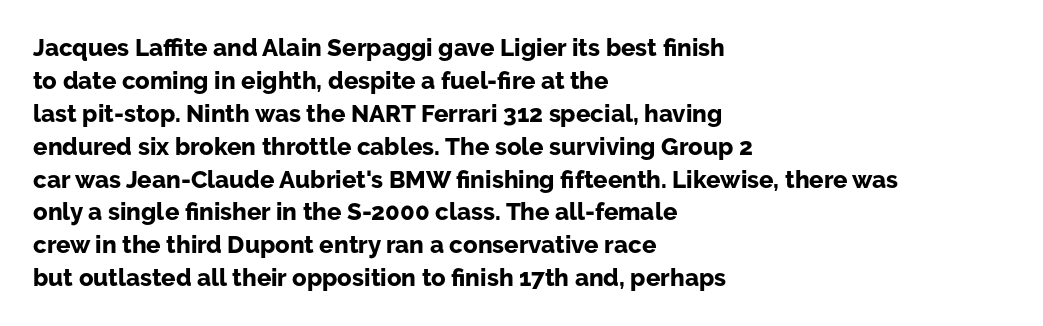
The tracking reads as untouched default to a designer's eye. Check the space under the baseline: it is left empty. The letters stand straight up with perfectly vertical stems. Each line starts at the same left margin while the right side varies. Weight check: bold — yes, fully. These lines sit exactly where default settings would place them.
